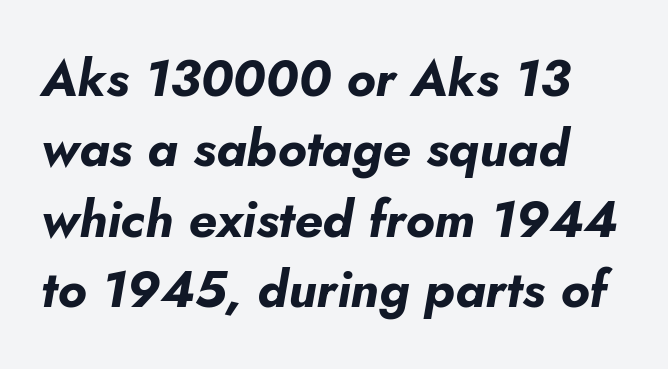
Q: Is the text bold? A: Yes.
Q: Is the text italic (slanted)? A: Yes, it leans right by about 5 degrees.
Q: Is the text underlined? A: No.
Q: How is the paragraph aligned? A: Left-aligned.
Q: Is the spacing between letters normal or unusually wide? A: Normal.
Q: Is the spacing between lines tight, normal or loose? A: Normal.
Q: Width (condensed, normal, or wide)? A: Normal.
Q: Stroke contrast? A: Low.
Q: x-height? A: Small.
Q: Monospaced? A: No.
